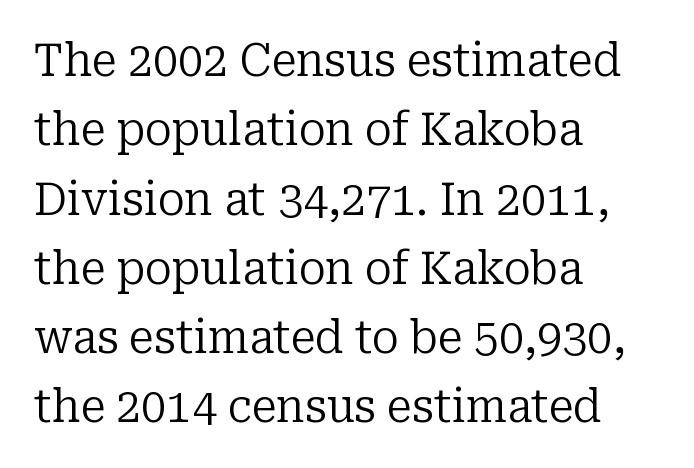
The letters sit at their default tracking, neither squeezed nor spread. Is there much room between lines? A standard amount, neither cramped nor airy. Think standard paragraph weight, or any step lighter than that. Decoration check: the copy has no underline. Do the characters align in a grid? No, the font is proportional.
